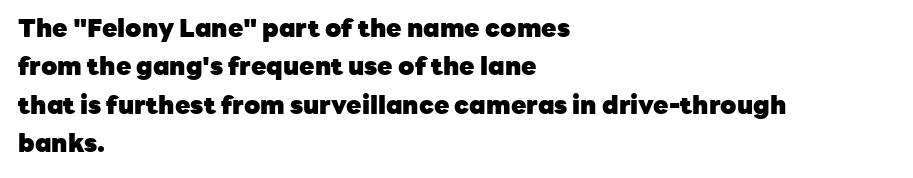
Here the glyphs are tracked normally, forming tight word shapes. Does the weight exceed regular? Yes, all the way to bold. The text block is weighted toward the left margin, trailing off unevenly rightward. Style check: upright. Notice how descenders clear the ascenders below comfortably — that's standard leading. Glance below the letters and you will spot only blank space.
